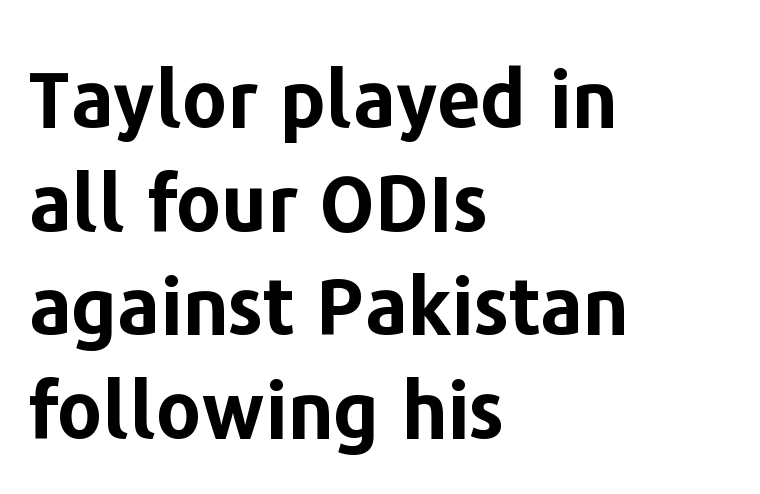
{"serif": "no", "italic": "no", "bold": "yes", "weight": "bold", "width": "normal", "stroke_contrast": "low", "x_height": "medium", "monospaced": "no", "underline": "no", "align": "left", "line_spacing": "normal", "line_spacing_ratio": 1.33, "letter_spacing": "normal", "letter_spacing_em": 0.0, "glyph_px": 78}
